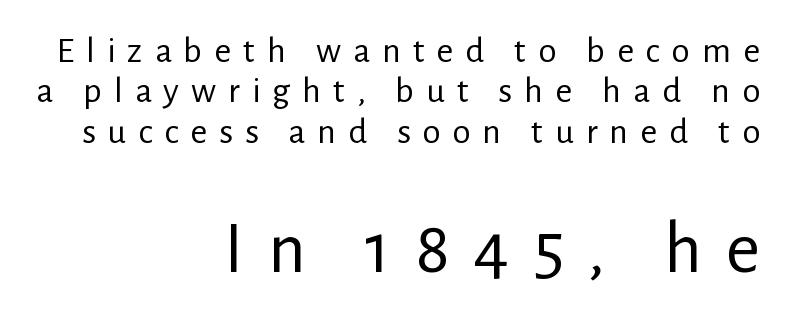
{"serif": "no", "italic": "no", "bold": "no", "weight": "regular", "width": "normal", "stroke_contrast": "low", "x_height": "medium", "monospaced": "no", "underline": "no", "align": "right", "line_spacing": "tight", "line_spacing_ratio": 1.09, "letter_spacing": "wide", "letter_spacing_em": 0.32, "larger_block": "second", "size_ratio": 2.0, "glyph_px": 74}
